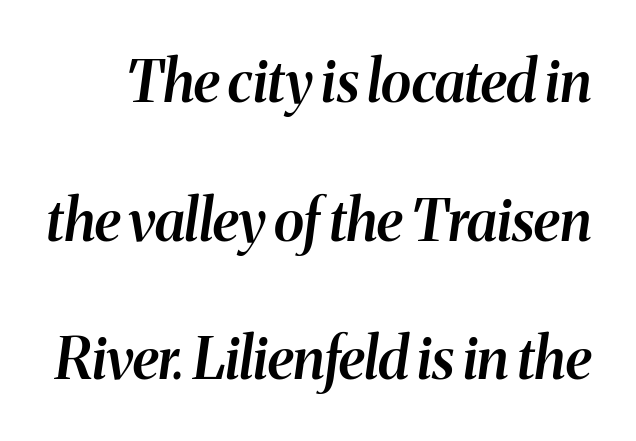
The face used here is rendered with its standard letterfit. Each letter keeps its own natural width here, so spacing adapts to shape. Baseline-to-baseline distance is far greater than the letter height. Strokes here are thickened, but only to semibold level.
